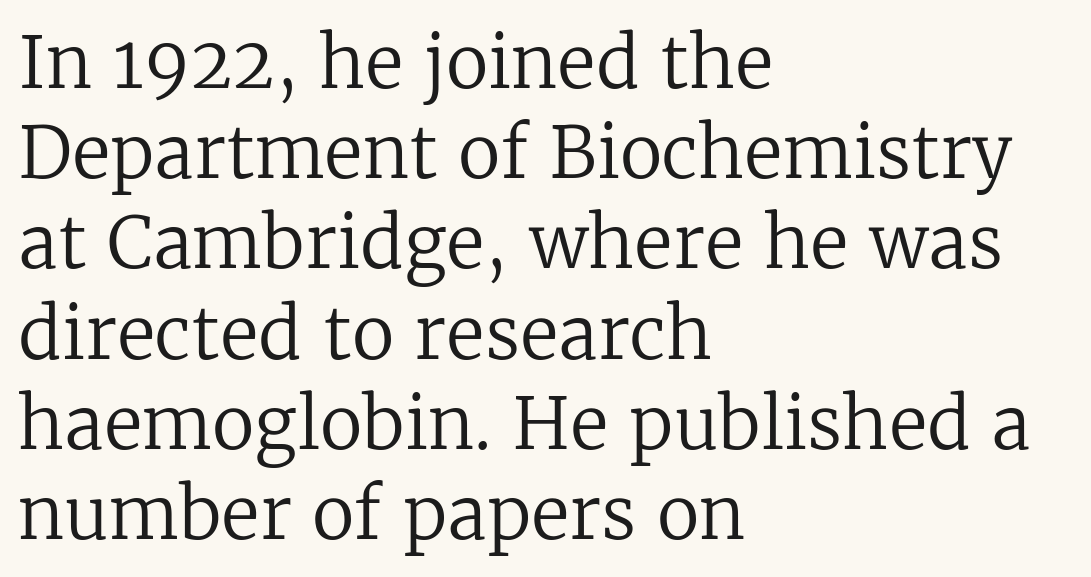
{"serif": "yes", "italic": "no", "bold": "no", "weight": "regular", "width": "normal", "stroke_contrast": "low", "x_height": "medium", "monospaced": "no", "underline": "no", "align": "left", "line_spacing": "normal", "line_spacing_ratio": 1.27, "letter_spacing": "normal", "letter_spacing_em": 0.0, "glyph_px": 71}
